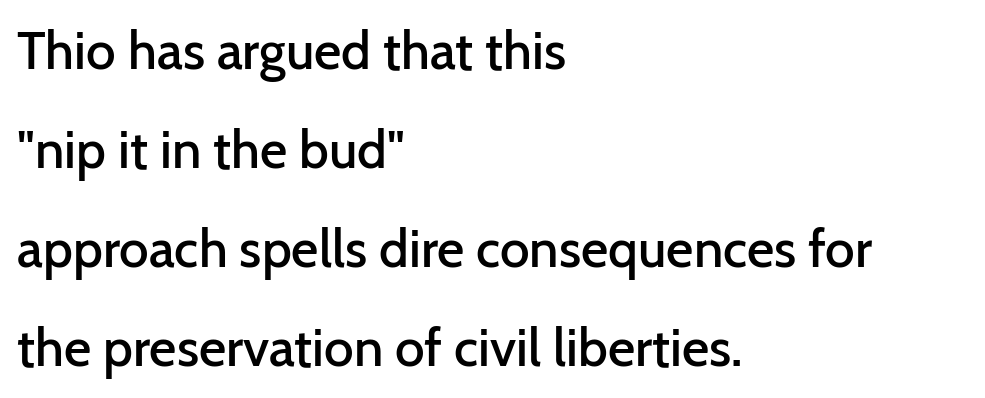
The image shows 53 px semibold sans-serif type, upright; set left-aligned, line spacing 1.87x, normal letter spacing, not underlined; low stroke contrast and a medium x-height.
